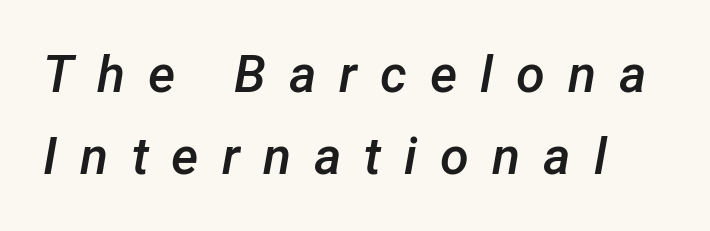
{"italic": "yes", "lean": "right", "slant_degrees": 12, "bold": "semi", "weight": "semibold", "width": "normal", "stroke_contrast": "low", "x_height": "medium", "monospaced": "no", "underline": "no", "line_spacing": "normal", "line_spacing_ratio": 1.58, "letter_spacing": "wide", "letter_spacing_em": 0.44, "glyph_px": 52}
